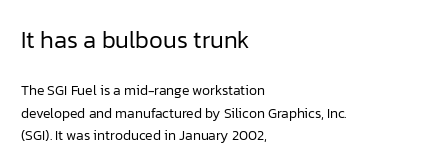
{"italic": "no", "bold": "no", "underline": "no", "align": "left", "line_spacing": "normal", "line_spacing_ratio": 1.62, "letter_spacing": "normal", "letter_spacing_em": 0.0, "larger_block": "first", "size_ratio": 1.71, "glyph_px": 24}
